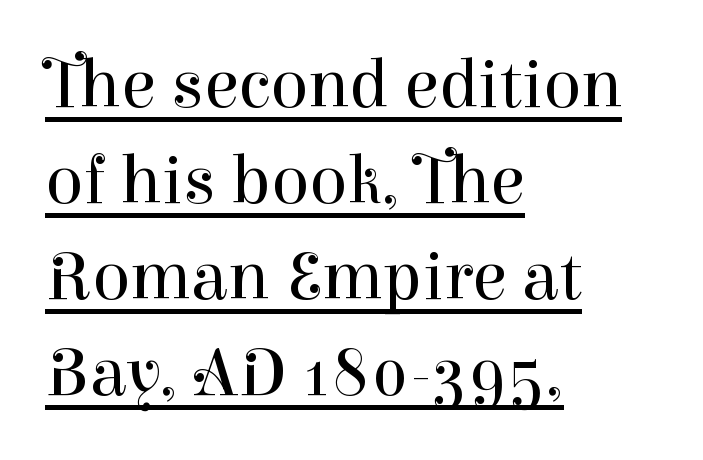
Q: Is the text bold? A: No.
Q: Is the text italic (slanted)? A: No, it is upright.
Q: Is the typeface a serif or a sans-serif typeface? A: Serif.
Q: Is the text underlined? A: Yes.
Q: How is the paragraph aligned? A: Left-aligned.
Q: Is the spacing between letters normal or unusually wide? A: Normal.
Q: Is the spacing between lines tight, normal or loose? A: Normal.
Q: Width (condensed, normal, or wide)? A: Normal.
Q: Stroke contrast? A: High.
Q: x-height? A: Medium.
Q: Monospaced? A: No.
